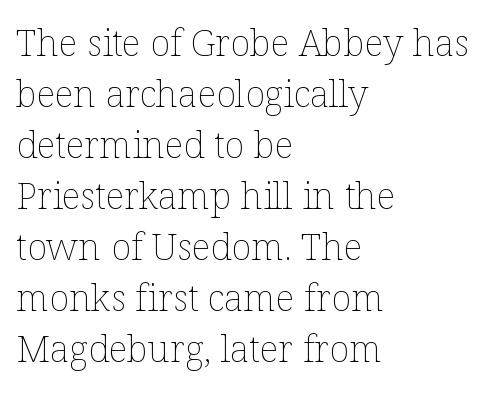
Q: Is the text bold? A: No.
Q: Is the text italic (slanted)? A: No, it is upright.
Q: Is the text underlined? A: No.
Q: How is the paragraph aligned? A: Left-aligned.
Q: Is the spacing between letters normal or unusually wide? A: Normal.
Q: Is the spacing between lines tight, normal or loose? A: Normal.
Q: Width (condensed, normal, or wide)? A: Normal.
Q: Stroke contrast? A: Low.
Q: x-height? A: Medium.
Q: Monospaced? A: No.
